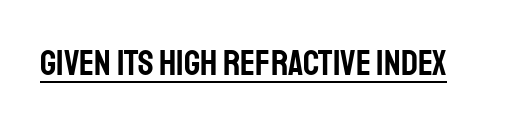
The image shows 36 px condensed sans-serif type, upright; set normal letter spacing, underlined; low stroke contrast and a large x-height.
